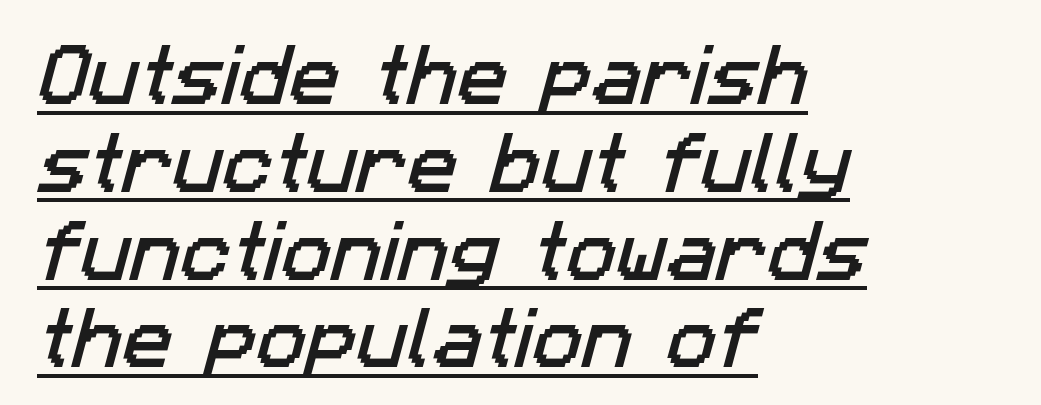
The image shows 67 px sans-serif type; set left-aligned, normal line spacing (1.31x), normal letter spacing, underlined; low stroke contrast and a medium x-height.
